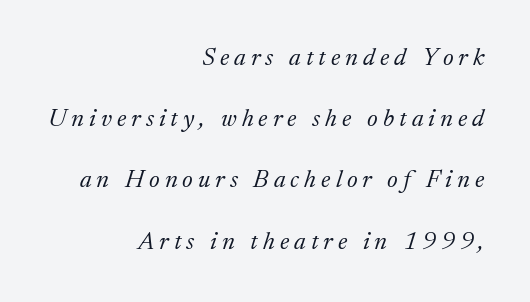
{"italic": "yes", "lean": "right", "slant_degrees": 17, "bold": "no", "underline": "no", "align": "right", "line_spacing": "loose", "line_spacing_ratio": 2.45, "letter_spacing": "wide", "letter_spacing_em": 0.2, "glyph_px": 25}
